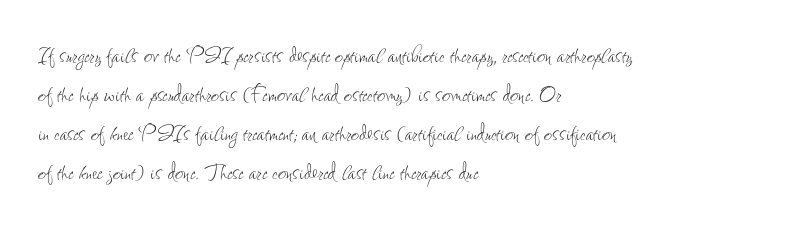
{"bold": "no", "weight": "thin", "width": "condensed", "stroke_contrast": "low", "x_height": "small", "monospaced": "no", "underline": "no", "align": "left", "line_spacing": "normal", "line_spacing_ratio": 1.39, "letter_spacing": "normal", "letter_spacing_em": 0.0, "glyph_px": 28}
